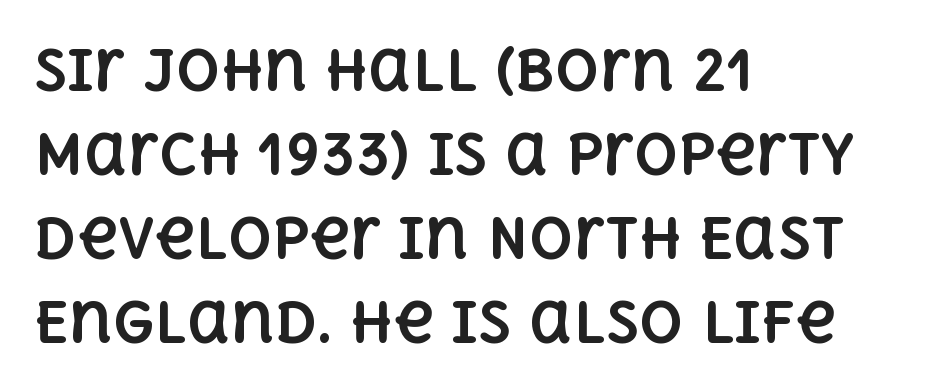
Leading: standard. The paragraph shown leans on its left margin. It's the straight-up-and-down kind of type. Does the weight exceed regular? Yes, all the way to bold.
